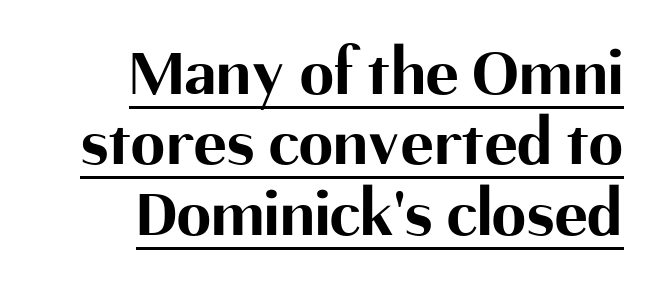
The image shows 69 px bold sans-serif type, upright; set right-aligned, tight line spacing (1.02x), normal letter spacing, underlined; medium stroke contrast and a medium x-height.
